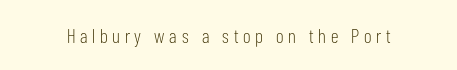
The image shows 20 px text type, upright; set unusually wide letter spacing (+0.23 em), not underlined.
